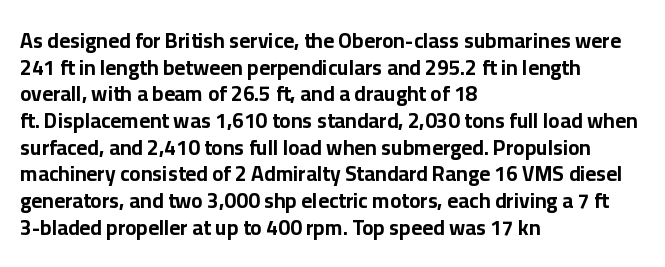
The image shows 21 px bold type, upright; set left-aligned, normal line spacing (1.27x), normal letter spacing, not underlined.
